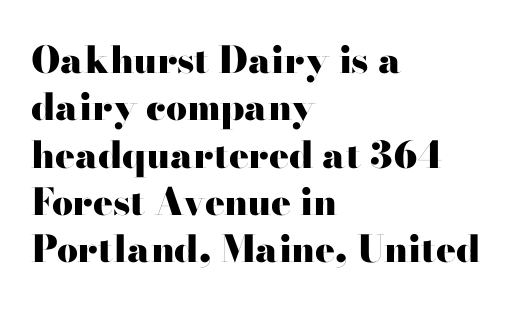
{"serif": "yes", "italic": "no", "bold": "yes", "weight": "heavy", "width": "wide", "stroke_contrast": "high", "x_height": "small", "monospaced": "no", "underline": "no", "align": "left", "line_spacing": "normal", "line_spacing_ratio": 1.28, "letter_spacing": "normal", "letter_spacing_em": 0.0, "glyph_px": 37}
